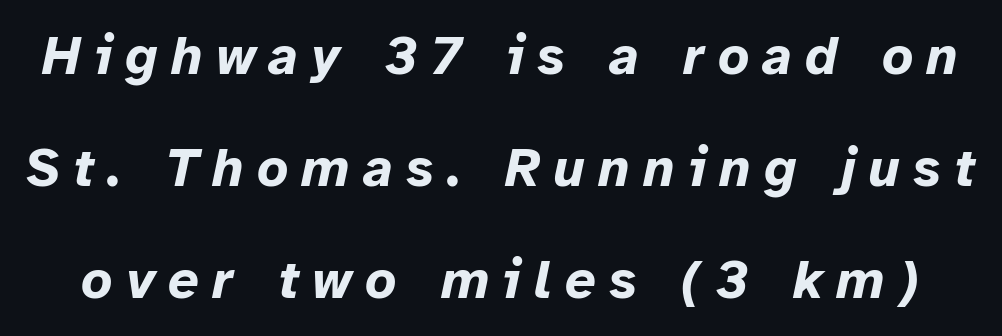
{"italic": "yes", "lean": "right", "slant_degrees": 12, "bold": "yes", "weight": "bold", "width": "normal", "stroke_contrast": "low", "x_height": "medium", "monospaced": "no", "underline": "no", "line_spacing": "loose", "line_spacing_ratio": 2.07, "letter_spacing": "wide", "letter_spacing_em": 0.25, "glyph_px": 54}
